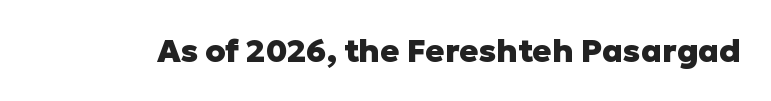
{"serif": "no", "italic": "no", "bold": "yes", "weight": "heavy", "width": "normal", "stroke_contrast": "low", "x_height": "medium", "monospaced": "no", "underline": "no", "letter_spacing": "normal", "letter_spacing_em": 0.0, "glyph_px": 32}
